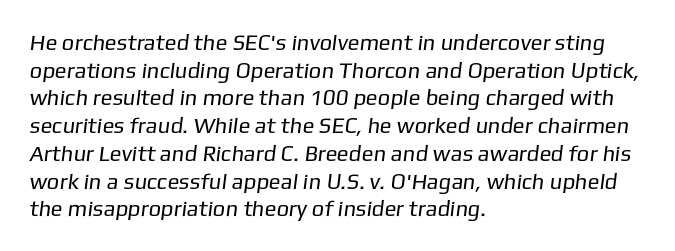
The paragraph has a hard left edge and a soft right edge. The face used here is rendered with its standard letterfit. Heaviness? Minimal to ordinary, like unemphasized prose. The foot of each line stays bare and open.
